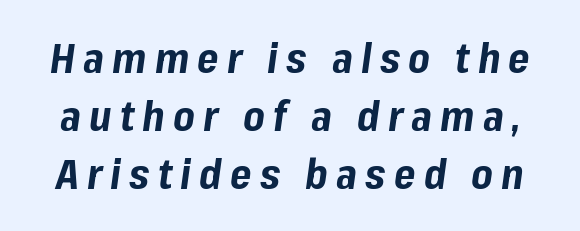
The letters advance in unequal steps, a hallmark of proportional type. This sample uses an oblique cut, with every glyph tilted off the vertical. Rows of type keep a routine distance in the vertical direction. The baseline area is clear. Thick stems and heavy bowls — unmistakably bold. How are the letters spaced? Widely, with obvious added tracking.
